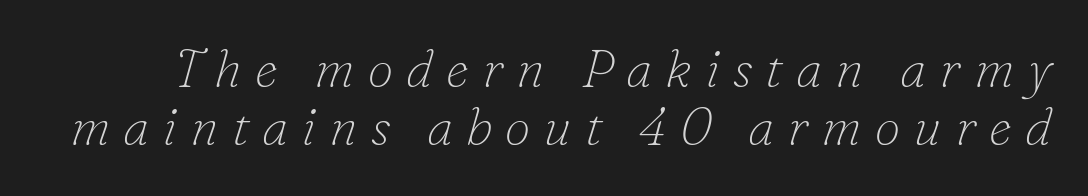
The image shows 52 px thin serif type, italic (leaning right); set tight line spacing (1.12x), unusually wide letter spacing (+0.25 em), not underlined; low stroke contrast and a small x-height.
